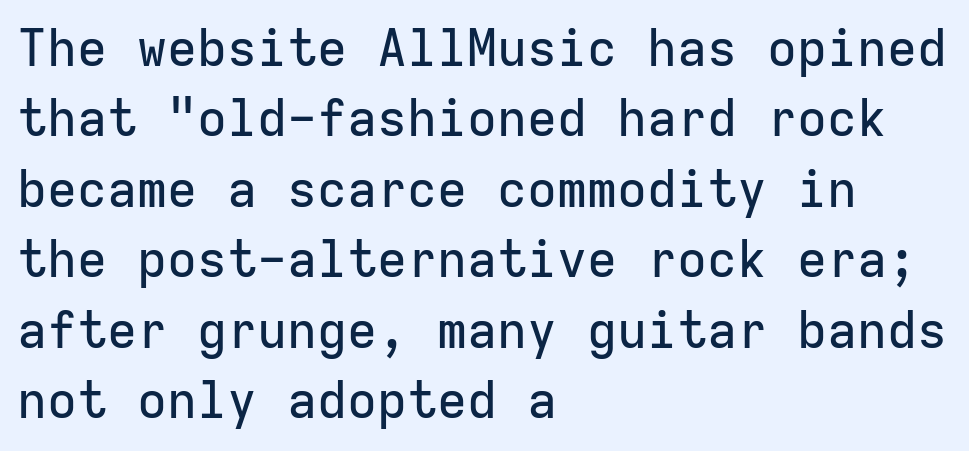
Q: Is the text italic (slanted)? A: No, it is upright.
Q: Is the typeface a serif or a sans-serif typeface? A: Sans-serif.
Q: Is the text underlined? A: No.
Q: How is the paragraph aligned? A: Left-aligned.
Q: Is the spacing between letters normal or unusually wide? A: Normal.
Q: Is the spacing between lines tight, normal or loose? A: Normal.
Q: Width (condensed, normal, or wide)? A: Normal.
Q: Stroke contrast? A: Low.
Q: x-height? A: Medium.
Q: Monospaced? A: Yes.
